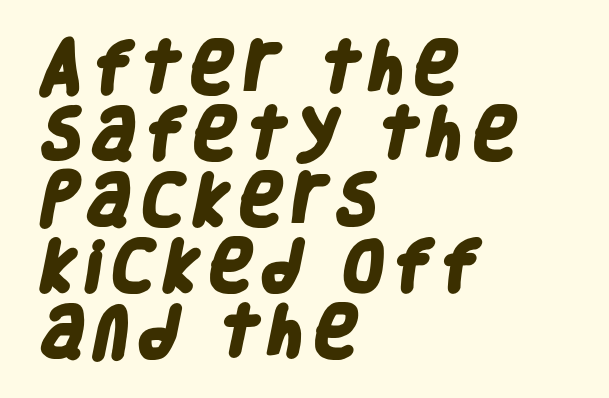
Do the characters align in a grid? No, the font is proportional. No feet cap the strokes, marking this as sans-serif type. Clear beneath every line of the passage. In terms of weight, the rendering is a true, heavy bold. Line starts are locked; line ends wander.
